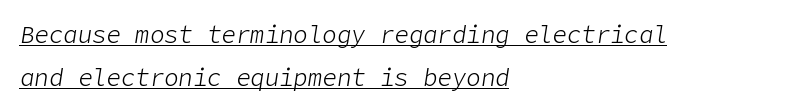
Q: Is the text bold? A: No.
Q: Is the text italic (slanted)? A: Yes, it leans right by about 9 degrees.
Q: Is the text underlined? A: Yes.
Q: How is the paragraph aligned? A: Left-aligned.
Q: Is the spacing between letters normal or unusually wide? A: Normal.
